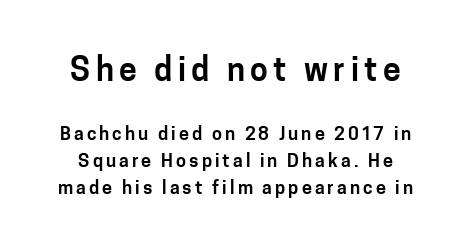
{"serif": "no", "italic": "no", "width": "normal", "stroke_contrast": "low", "x_height": "medium", "monospaced": "no", "underline": "no", "line_spacing": "normal", "line_spacing_ratio": 1.49, "larger_block": "first", "size_ratio": 1.78, "glyph_px": 32}
